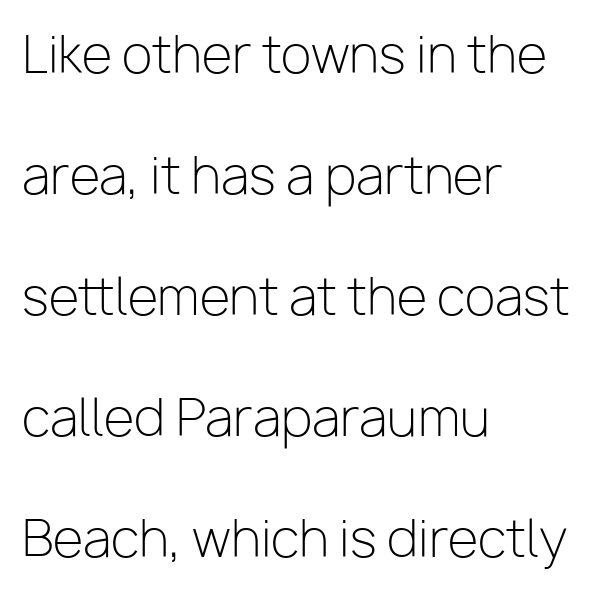
Q: Is the text bold? A: No.
Q: Is the text italic (slanted)? A: No, it is upright.
Q: Is the typeface a serif or a sans-serif typeface? A: Sans-serif.
Q: Is the text underlined? A: No.
Q: How is the paragraph aligned? A: Left-aligned.
Q: Is the spacing between letters normal or unusually wide? A: Normal.
Q: Is the spacing between lines tight, normal or loose? A: Loose.
Q: Width (condensed, normal, or wide)? A: Normal.
Q: Stroke contrast? A: Low.
Q: x-height? A: Medium.
Q: Monospaced? A: No.
